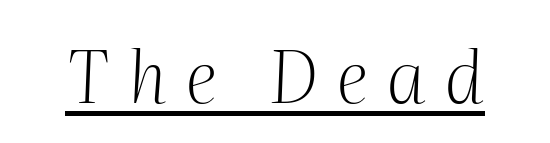
Q: Is the text bold? A: No.
Q: Is the text italic (slanted)? A: Yes, it leans right by about 2 degrees.
Q: Is the typeface a serif or a sans-serif typeface? A: Serif.
Q: Is the text underlined? A: Yes.
Q: Is the spacing between letters normal or unusually wide? A: Unusually wide.
Q: Width (condensed, normal, or wide)? A: Normal.
Q: Stroke contrast? A: Medium.
Q: x-height? A: Medium.
Q: Monospaced? A: No.
